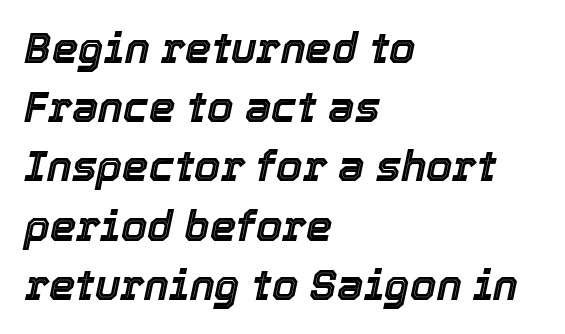
The image shows 42 px text type, italic (leaning right); set left-aligned, normal line spacing (1.41x), normal letter spacing, not underlined; a medium x-height.
